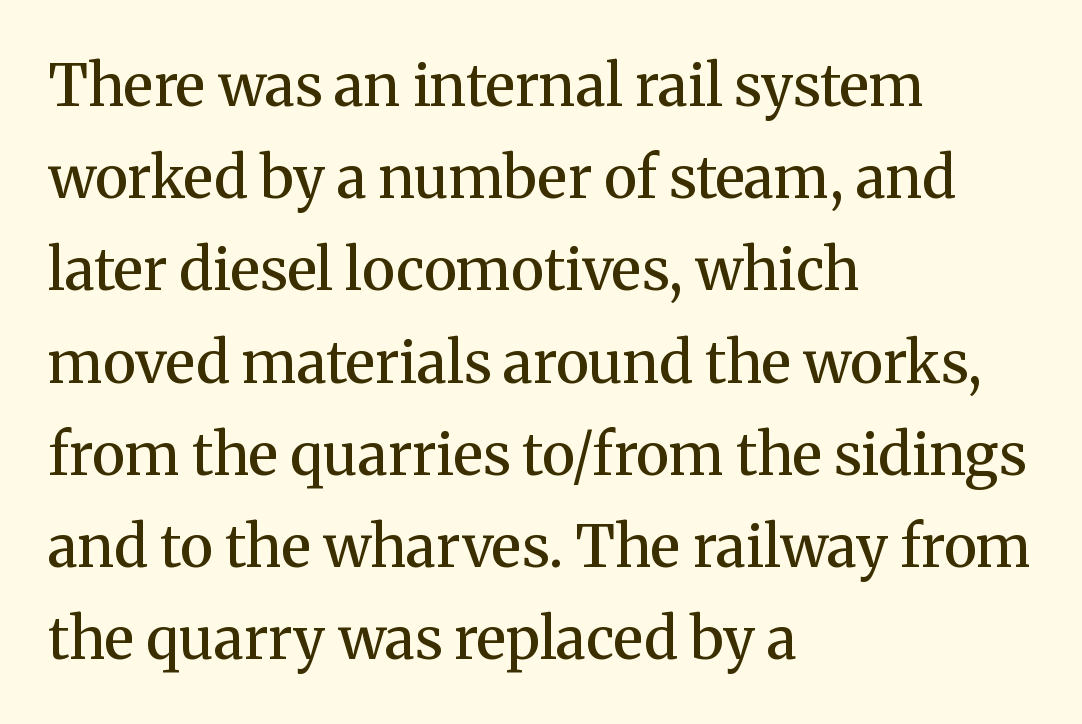
Q: Is the text bold? A: Semi-bold.
Q: Is the text italic (slanted)? A: No, it is upright.
Q: Is the typeface a serif or a sans-serif typeface? A: Serif.
Q: Is the text underlined? A: No.
Q: How is the paragraph aligned? A: Left-aligned.
Q: Is the spacing between letters normal or unusually wide? A: Normal.
Q: Is the spacing between lines tight, normal or loose? A: Normal.
Q: Width (condensed, normal, or wide)? A: Normal.
Q: Stroke contrast? A: Medium.
Q: x-height? A: Medium.
Q: Monospaced? A: No.
